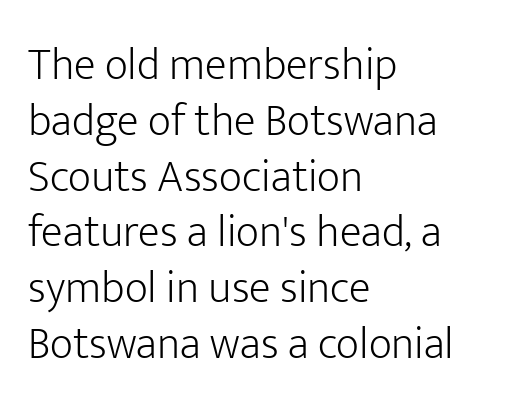
{"serif": "no", "italic": "no", "bold": "no", "weight": "light", "width": "normal", "stroke_contrast": "low", "x_height": "medium", "monospaced": "no", "underline": "no", "align": "left", "line_spacing_ratio": 1.24, "letter_spacing": "normal", "letter_spacing_em": 0.0, "glyph_px": 45}
